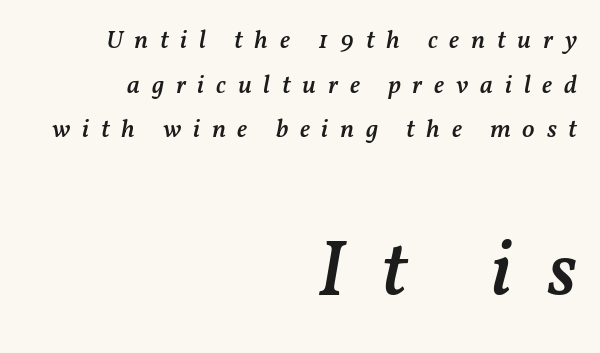
Q: Is the text bold? A: Semi-bold.
Q: Is the text italic (slanted)? A: Yes, it leans right by about 11 degrees.
Q: Is the text underlined? A: No.
Q: How is the paragraph aligned? A: Right-aligned.
Q: Is the spacing between letters normal or unusually wide? A: Unusually wide.
Q: Which block of text is set in a larger size, the first (top) or the second (bottom)? A: The second (bottom) one.
Q: Width (condensed, normal, or wide)? A: Normal.
Q: Stroke contrast? A: Medium.
Q: x-height? A: Medium.
Q: Monospaced? A: No.
